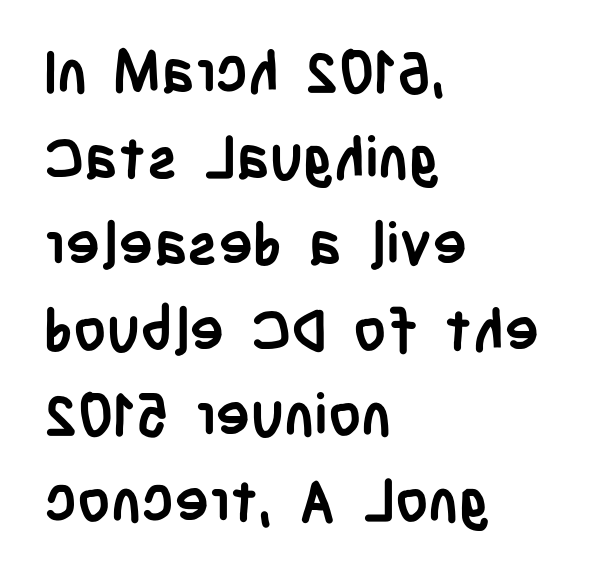
{"serif": "no", "italic": "no", "bold": "yes", "weight": "semibold", "width": "condensed", "stroke_contrast": "low", "x_height": "large", "monospaced": "no", "underline": "no", "align": "left", "line_spacing": "normal", "line_spacing_ratio": 1.48, "letter_spacing": "normal", "letter_spacing_em": 0.0, "glyph_px": 58}
